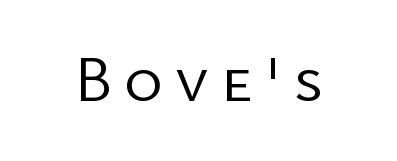
{"serif": "no", "italic": "no", "bold": "no", "weight": "regular", "width": "normal", "stroke_contrast": "low", "x_height": "medium", "monospaced": "no", "underline": "no", "glyph_px": 66}
